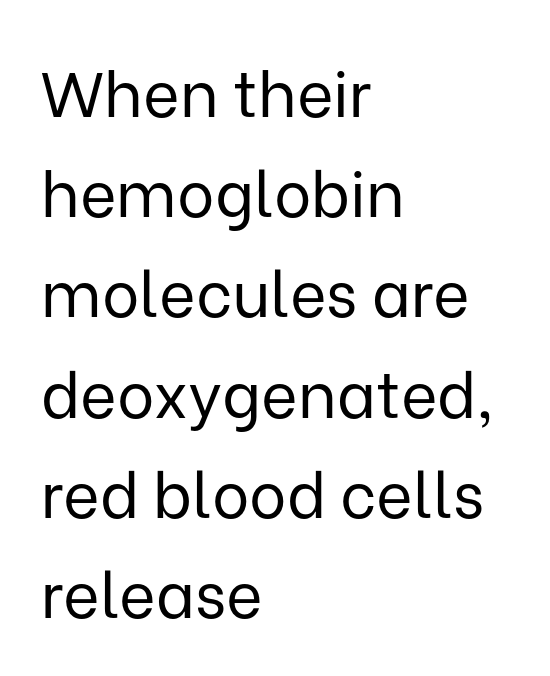
{"serif": "no", "italic": "no", "bold": "no", "weight": "regular", "width": "normal", "stroke_contrast": "low", "x_height": "medium", "monospaced": "no", "underline": "no", "align": "left", "line_spacing": "normal", "line_spacing_ratio": 1.59, "letter_spacing": "normal", "letter_spacing_em": 0.0, "glyph_px": 63}
